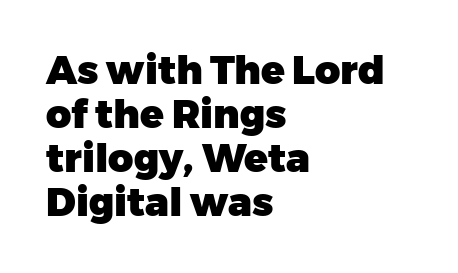
Each new line begins almost immediately beneath the previous one. I'd call this a sans setting — the letters go barefoot. Typesetter's note: full bold, strokes at maximum text heaviness. The rendering keeps characters at their native spacing.
